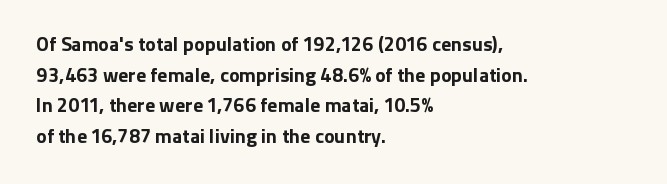
{"italic": "no", "bold": "yes", "underline": "no", "align": "left", "line_spacing": "normal", "line_spacing_ratio": 1.53, "letter_spacing": "normal", "letter_spacing_em": 0.0, "glyph_px": 20}
